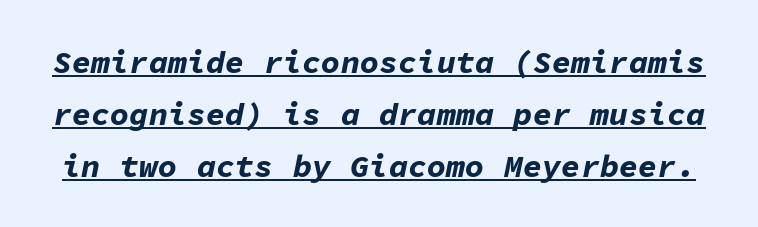
Here the designer chose a console-style face with uniform glyph widths. Vertical spacing — default. Characters are canted at an angle relative to the baseline's perpendicular. The tracking reads as untouched default to a designer's eye. Each glyph is drawn with heavy, bold strokes.
